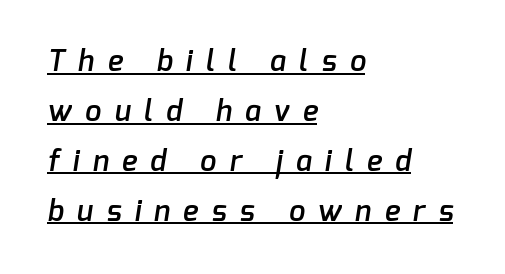
Q: Is the text bold? A: Semi-bold.
Q: Is the typeface a serif or a sans-serif typeface? A: Sans-serif.
Q: Is the text underlined? A: Yes.
Q: How is the paragraph aligned? A: Left-aligned.
Q: Is the spacing between letters normal or unusually wide? A: Unusually wide.
Q: Width (condensed, normal, or wide)? A: Normal.
Q: Stroke contrast? A: Low.
Q: x-height? A: Medium.
Q: Monospaced? A: No.
